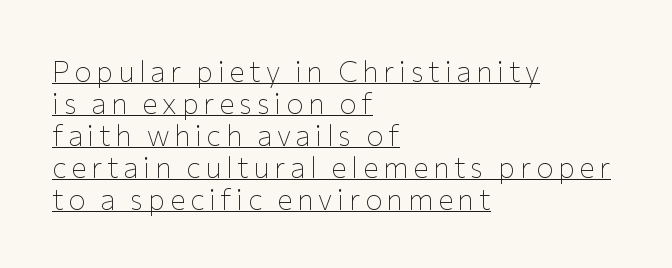
Reading down the block, your eye returns to a fixed left position each line. The strokes carry an ordinary text weight at most. Each line of the rendering has a horizontal stroke beneath the glyphs. Each new line begins almost immediately beneath the previous one. You could not count columns in this text — the font is proportionally spaced.
